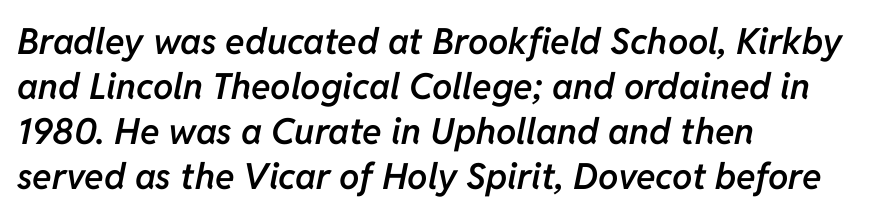
{"italic": "yes", "lean": "right", "slant_degrees": 11, "bold": "semi", "weight": "semibold", "width": "normal", "stroke_contrast": "low", "x_height": "medium", "monospaced": "no", "underline": "no", "align": "left", "line_spacing": "normal", "line_spacing_ratio": 1.25, "letter_spacing": "normal", "letter_spacing_em": 0.0, "glyph_px": 36}
